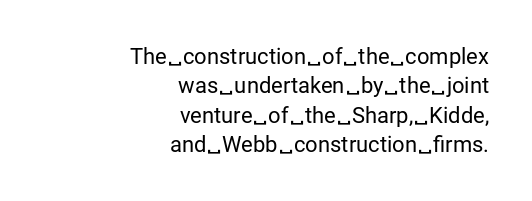
{"italic": "no", "bold": "no", "underline": "no", "align": "right", "line_spacing": "normal", "line_spacing_ratio": 1.33, "letter_spacing": "normal", "letter_spacing_em": 0.0, "glyph_px": 22}
